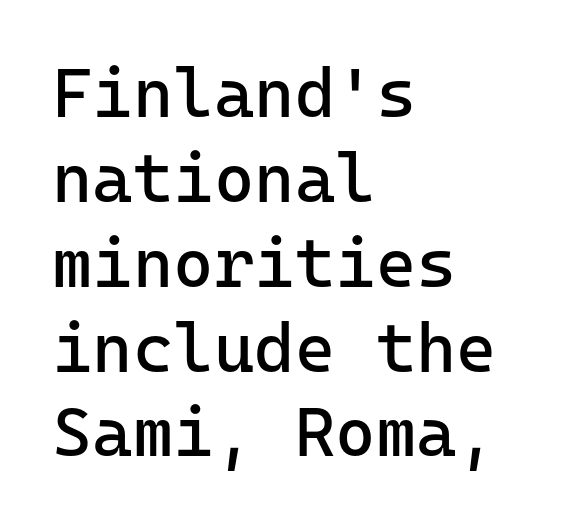
Q: Is the text bold? A: No.
Q: Is the text italic (slanted)? A: No, it is upright.
Q: Is the typeface a serif or a sans-serif typeface? A: Sans-serif.
Q: Is the text underlined? A: No.
Q: How is the paragraph aligned? A: Left-aligned.
Q: Is the spacing between letters normal or unusually wide? A: Normal.
Q: Width (condensed, normal, or wide)? A: Normal.
Q: Stroke contrast? A: Low.
Q: x-height? A: Medium.
Q: Monospaced? A: Yes.
